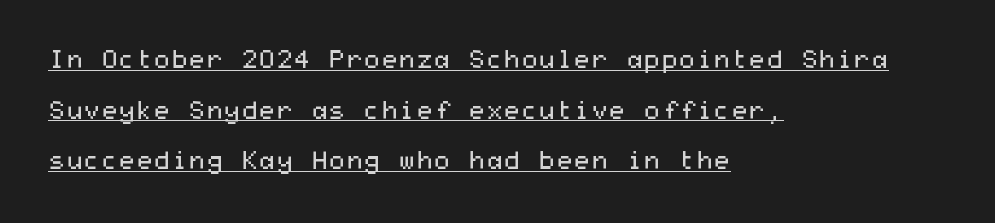
Q: Is the text bold? A: No.
Q: Is the text italic (slanted)? A: No, it is upright.
Q: Is the text underlined? A: Yes.
Q: How is the paragraph aligned? A: Left-aligned.
Q: Is the spacing between letters normal or unusually wide? A: Normal.
Q: Is the spacing between lines tight, normal or loose? A: Loose.
